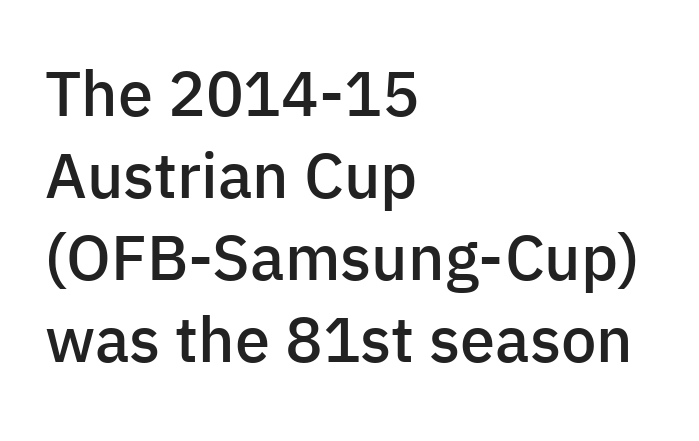
Q: Is the text bold? A: Semi-bold.
Q: Is the text italic (slanted)? A: No, it is upright.
Q: Is the typeface a serif or a sans-serif typeface? A: Sans-serif.
Q: Is the text underlined? A: No.
Q: How is the paragraph aligned? A: Left-aligned.
Q: Is the spacing between letters normal or unusually wide? A: Normal.
Q: Is the spacing between lines tight, normal or loose? A: Normal.
Q: Width (condensed, normal, or wide)? A: Normal.
Q: Stroke contrast? A: Low.
Q: x-height? A: Medium.
Q: Monospaced? A: No.
